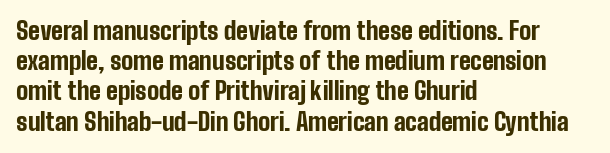
The ragged edge is on the right, which tells us the setting is flush left. The space beneath each line is pristine and unruled. This rendering leaves character spacing at its baseline value. The passage shown stacks its lines at a standard gap. Italic? Not at all — the glyphs are vertical. Emphasis by weight is at full strength: bold.
